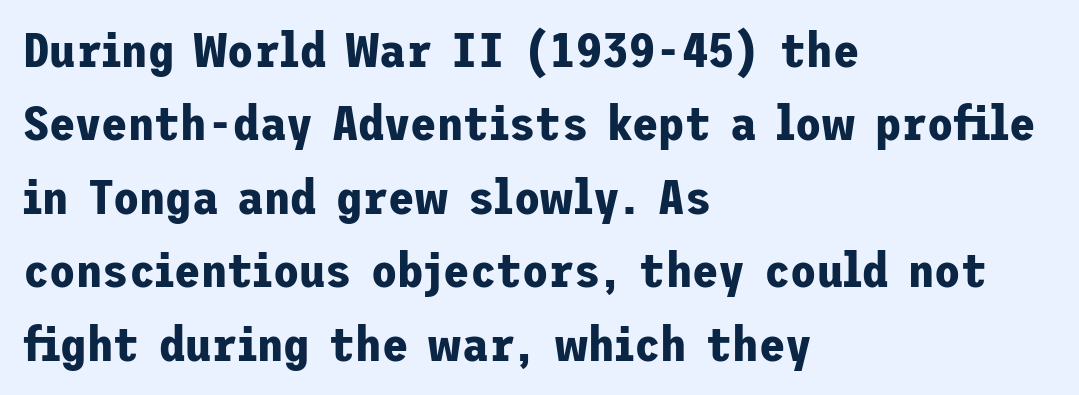
{"serif": "no", "italic": "no", "bold": "yes", "weight": "bold", "width": "normal", "stroke_contrast": "low", "x_height": "medium", "underline": "no", "align": "left", "line_spacing": "normal", "line_spacing_ratio": 1.53, "letter_spacing": "normal", "letter_spacing_em": 0.0, "glyph_px": 48}
